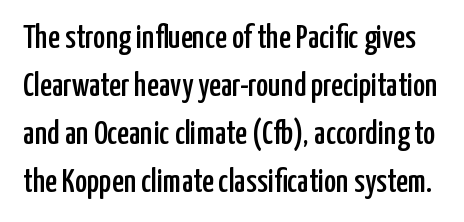
Q: Is the text italic (slanted)? A: No, it is upright.
Q: Is the typeface a serif or a sans-serif typeface? A: Sans-serif.
Q: Is the text underlined? A: No.
Q: Is the spacing between letters normal or unusually wide? A: Normal.
Q: Is the spacing between lines tight, normal or loose? A: Normal.
Q: Width (condensed, normal, or wide)? A: Condensed.
Q: Stroke contrast? A: Low.
Q: x-height? A: Medium.
Q: Monospaced? A: No.
